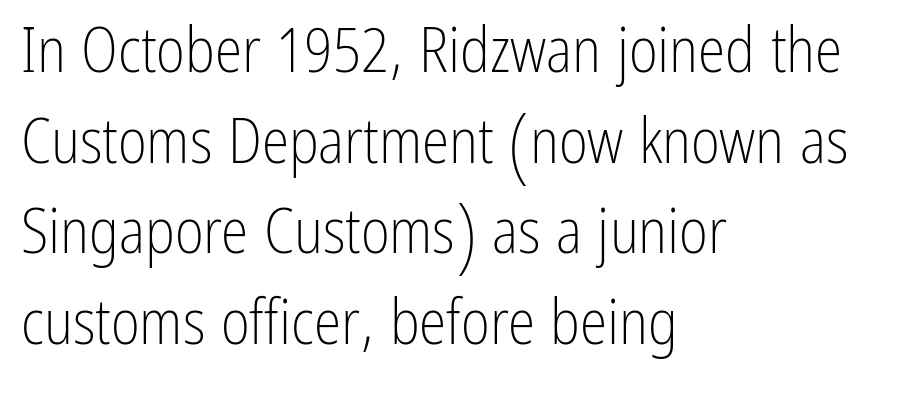
{"serif": "no", "italic": "no", "bold": "no", "weight": "light", "width": "condensed", "stroke_contrast": "low", "x_height": "medium", "monospaced": "no", "underline": "no", "align": "left", "line_spacing": "normal", "line_spacing_ratio": 1.46, "letter_spacing": "normal", "letter_spacing_em": 0.0, "glyph_px": 62}
